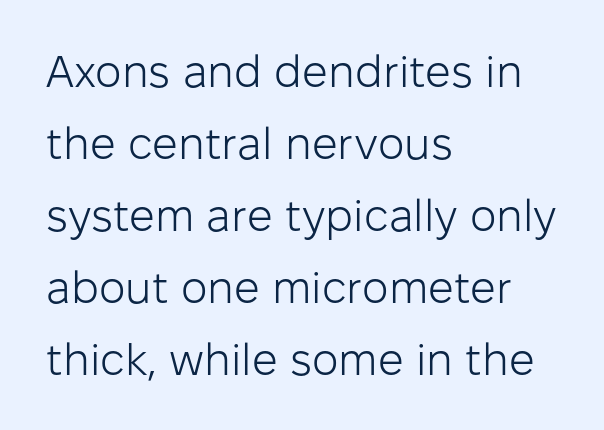
The image shows 45 px light sans-serif type, upright; set left-aligned, normal line spacing (1.6x), normal letter spacing, not underlined; low stroke contrast and a medium x-height.
